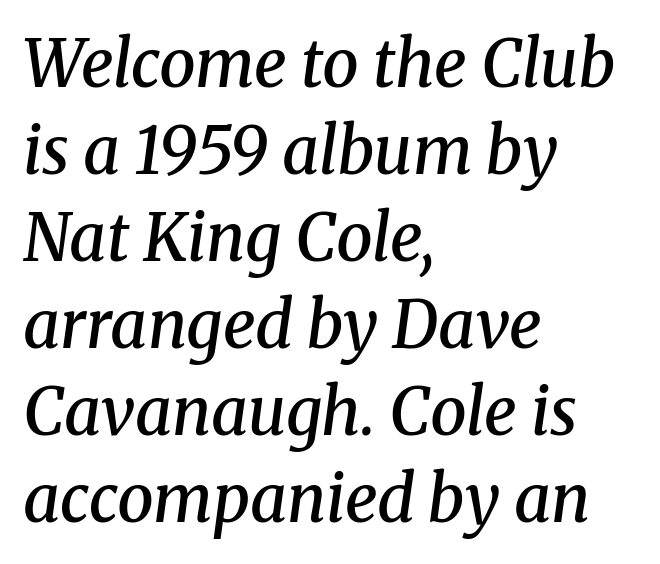
Caption: semibold face, moderately heavy strokes. These lines are set flush left with a ragged right edge. The rendering shows small feet on the letterforms — a serif design. This rendering features lettering with no underline. Slant detected: the letters are inclined. Students, note that the glyphs here touch the page at normal intervals.
